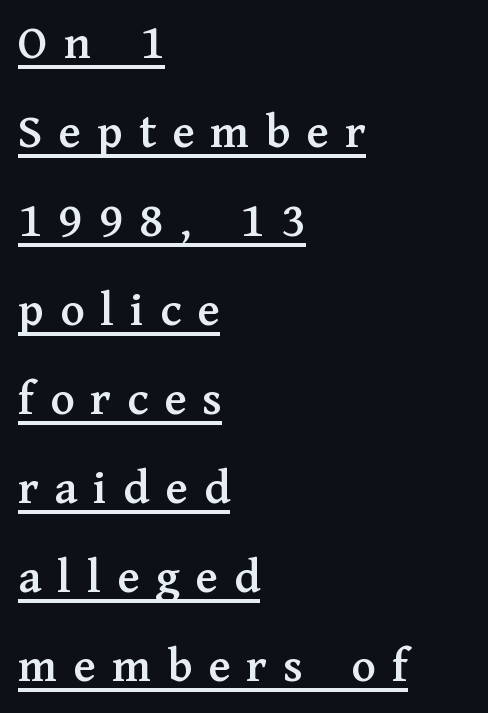
{"serif": "yes", "italic": "no", "width": "normal", "stroke_contrast": "medium", "x_height": "medium", "monospaced": "no", "underline": "yes", "align": "left", "line_spacing_ratio": 1.78, "letter_spacing": "wide", "letter_spacing_em": 0.32, "glyph_px": 50}
